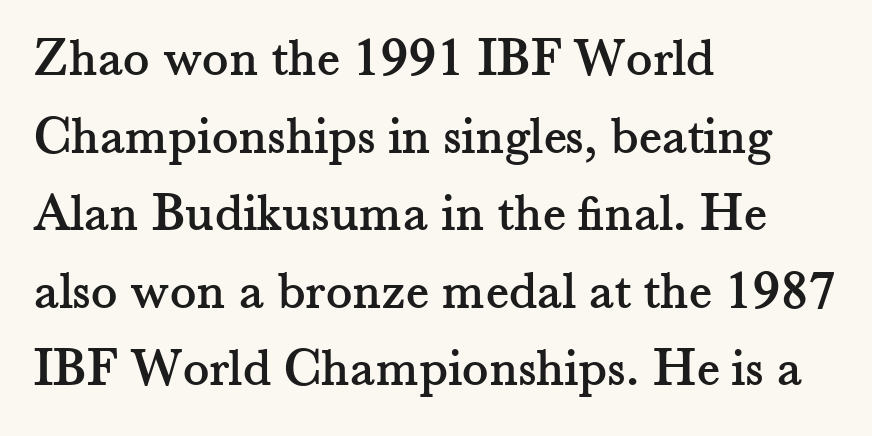
Q: Is the text italic (slanted)? A: No, it is upright.
Q: Is the typeface a serif or a sans-serif typeface? A: Serif.
Q: Is the text underlined? A: No.
Q: How is the paragraph aligned? A: Left-aligned.
Q: Is the spacing between letters normal or unusually wide? A: Normal.
Q: Is the spacing between lines tight, normal or loose? A: Normal.
Q: Width (condensed, normal, or wide)? A: Normal.
Q: Stroke contrast? A: Medium.
Q: x-height? A: Small.
Q: Monospaced? A: No.
